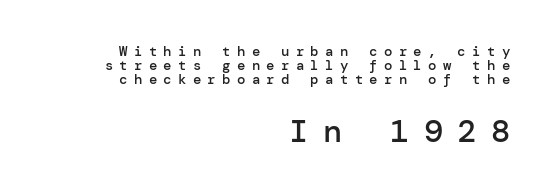
The image shows 32 px semibold sans-serif type, upright; set right-aligned, tight line spacing (1.01x), unusually wide letter spacing (+0.45 em), not underlined; the second (bottom) block is 2.29x larger; low stroke contrast and a medium x-height.
